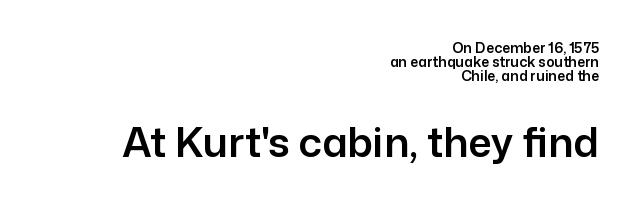
The image shows 41 px sans-serif type, upright; set right-aligned, tight line spacing (1.01x), normal letter spacing, not underlined; the second (bottom) block is 2.93x larger; low stroke contrast and a medium x-height.
